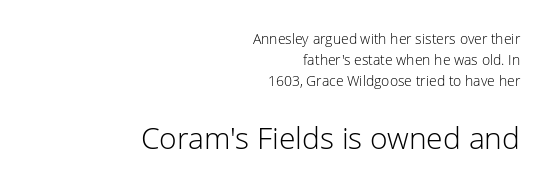
Reading down the block, your eye finds every line finishing at a fixed right position. This sample uses a sans-serif face. A light-to-regular cut is what we see here. Does the leading feel generous? No, just average. Glyph-to-glyph distance matches everyday printed text.
